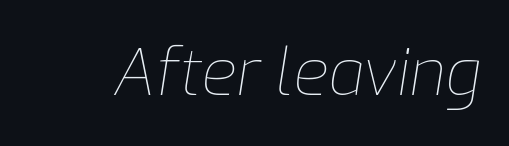
{"italic": "yes", "lean": "right", "slant_degrees": 9, "bold": "no", "weight": "thin", "width": "normal", "stroke_contrast": "low", "x_height": "medium", "monospaced": "no", "underline": "no", "letter_spacing": "normal", "letter_spacing_em": 0.0, "glyph_px": 64}
